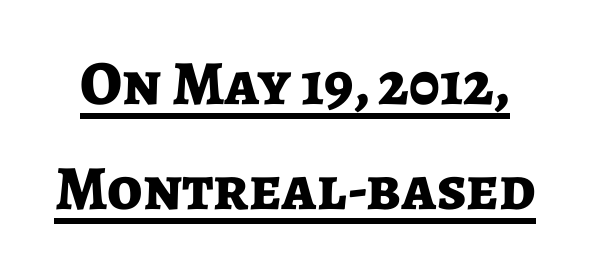
Q: Is the text bold? A: Yes.
Q: Is the text italic (slanted)? A: No, it is upright.
Q: Is the typeface a serif or a sans-serif typeface? A: Sans-serif.
Q: Is the text underlined? A: Yes.
Q: Is the spacing between letters normal or unusually wide? A: Normal.
Q: Is the spacing between lines tight, normal or loose? A: Normal.
Q: Width (condensed, normal, or wide)? A: Normal.
Q: Stroke contrast? A: Low.
Q: x-height? A: Medium.
Q: Monospaced? A: No.
